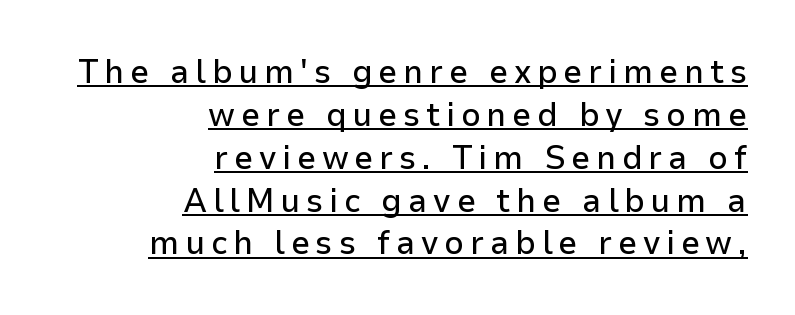
The image shows 34 px sans-serif type, upright; set right-aligned, normal line spacing (1.26x), underlined; low stroke contrast and a medium x-height.
